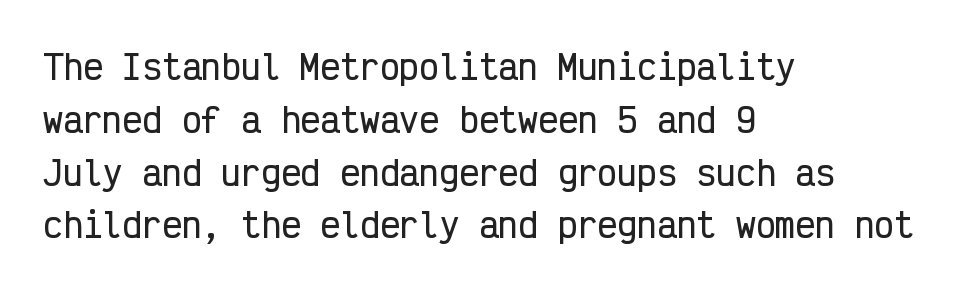
Q: Is the text italic (slanted)? A: No, it is upright.
Q: Is the typeface a serif or a sans-serif typeface? A: Sans-serif.
Q: Is the text underlined? A: No.
Q: How is the paragraph aligned? A: Left-aligned.
Q: Is the spacing between letters normal or unusually wide? A: Normal.
Q: Is the spacing between lines tight, normal or loose? A: Normal.
Q: Width (condensed, normal, or wide)? A: Condensed.
Q: Stroke contrast? A: Low.
Q: x-height? A: Medium.
Q: Monospaced? A: Yes.
